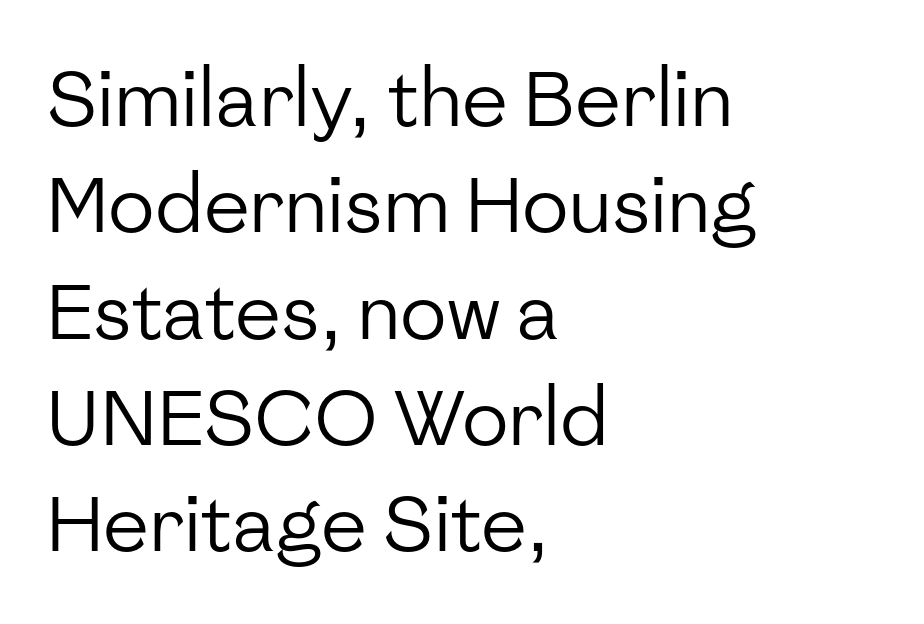
{"serif": "no", "italic": "no", "bold": "no", "weight": "regular", "width": "normal", "stroke_contrast": "low", "x_height": "medium", "monospaced": "no", "underline": "no", "align": "left", "line_spacing": "normal", "line_spacing_ratio": 1.38, "letter_spacing": "normal", "letter_spacing_em": 0.0, "glyph_px": 77}
